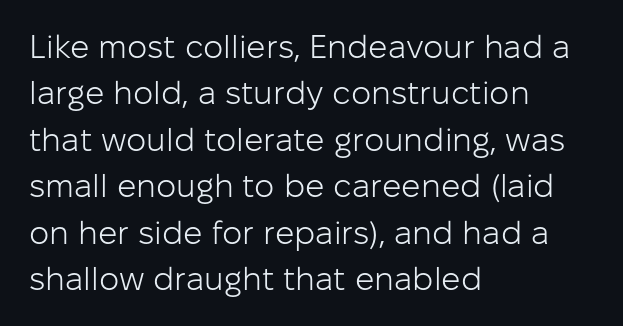
The image shows 32 px light sans-serif type, upright; set left-aligned, normal line spacing (1.45x), normal letter spacing, not underlined; low stroke contrast and a medium x-height.
